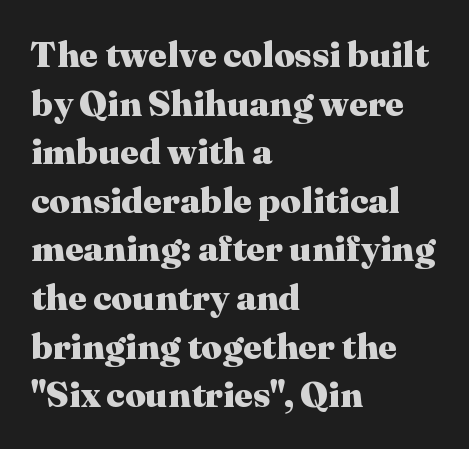
{"serif": "yes", "italic": "no", "bold": "yes", "weight": "heavy", "width": "normal", "stroke_contrast": "medium", "x_height": "medium", "monospaced": "no", "underline": "no", "align": "left", "line_spacing": "normal", "line_spacing_ratio": 1.35, "letter_spacing": "normal", "letter_spacing_em": 0.0, "glyph_px": 36}
